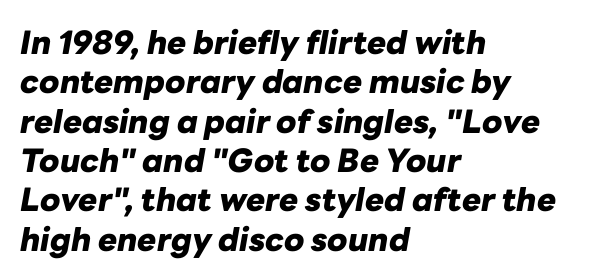
The image shows 32 px heavy type, italic (leaning right); set left-aligned, line spacing 1.23x, normal letter spacing, not underlined; low stroke contrast and a medium x-height.
